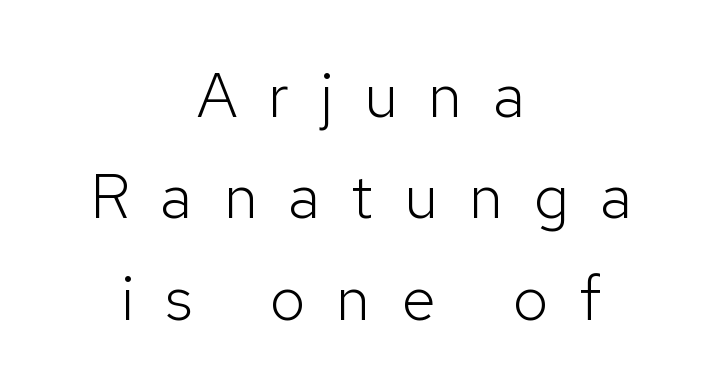
Q: Is the text bold? A: No.
Q: Is the text italic (slanted)? A: No, it is upright.
Q: Is the typeface a serif or a sans-serif typeface? A: Sans-serif.
Q: Is the text underlined? A: No.
Q: How is the paragraph aligned? A: Centered.
Q: Is the spacing between letters normal or unusually wide? A: Unusually wide.
Q: Is the spacing between lines tight, normal or loose? A: Normal.
Q: Width (condensed, normal, or wide)? A: Normal.
Q: Stroke contrast? A: Low.
Q: x-height? A: Medium.
Q: Monospaced? A: No.
